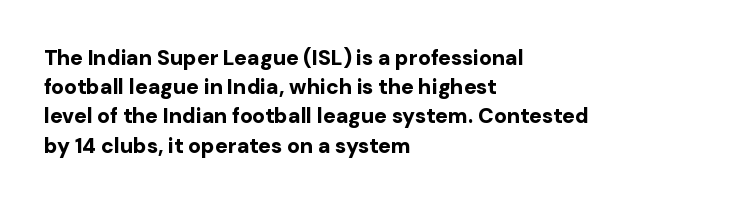
Q: Is the text bold? A: Yes.
Q: Is the text italic (slanted)? A: No, it is upright.
Q: Is the text underlined? A: No.
Q: How is the paragraph aligned? A: Left-aligned.
Q: Is the spacing between letters normal or unusually wide? A: Normal.
Q: Is the spacing between lines tight, normal or loose? A: Normal.
